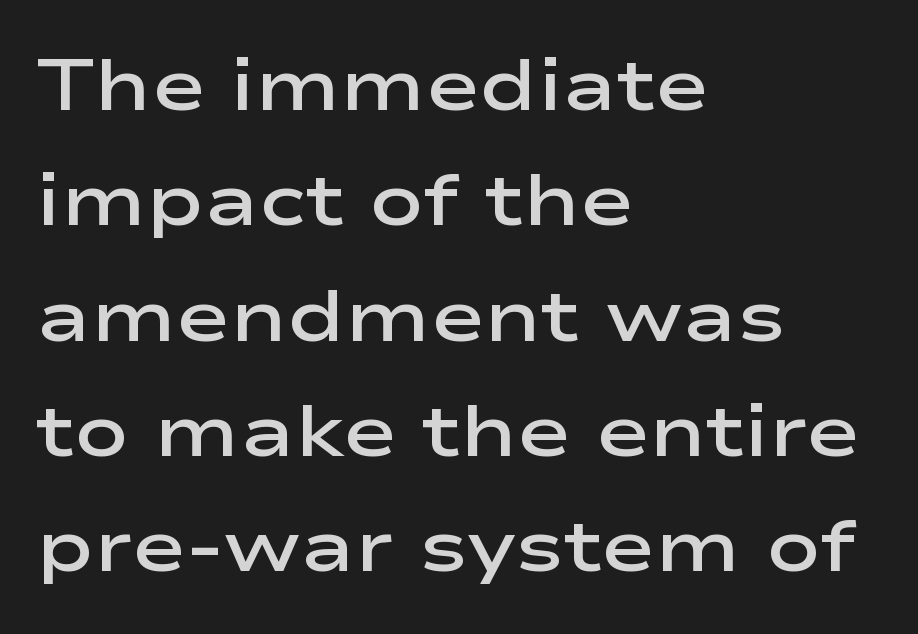
Q: Is the text bold? A: Semi-bold.
Q: Is the text italic (slanted)? A: No, it is upright.
Q: Is the typeface a serif or a sans-serif typeface? A: Sans-serif.
Q: Is the text underlined? A: No.
Q: How is the paragraph aligned? A: Left-aligned.
Q: Is the spacing between letters normal or unusually wide? A: Normal.
Q: Is the spacing between lines tight, normal or loose? A: Normal.
Q: Width (condensed, normal, or wide)? A: Wide.
Q: Stroke contrast? A: Low.
Q: x-height? A: Medium.
Q: Monospaced? A: No.
